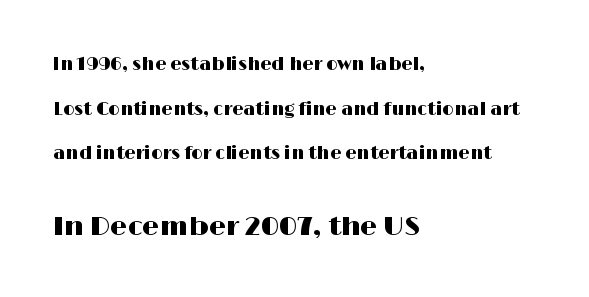
The string is rendered with underlining switched off. Top chunk: small. Bottom chunk: large. Vertical spacing — loose. Each word holds together tightly as a unit, with standard inter-letter gaps. The rendering anchors every line to the left-hand side.
